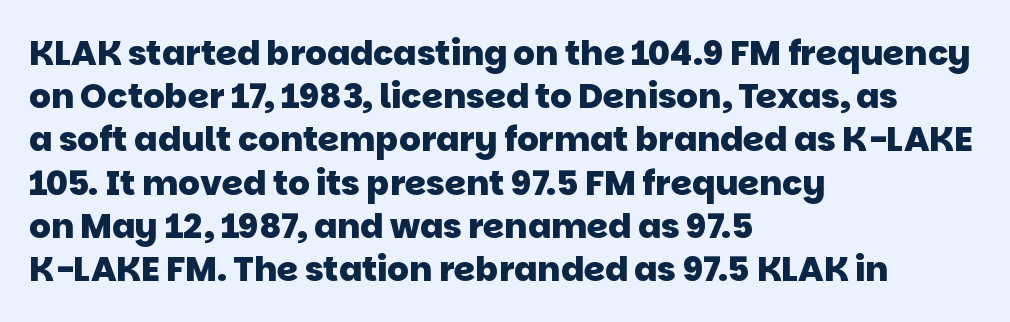
Q: Is the text bold? A: Yes.
Q: Is the typeface a serif or a sans-serif typeface? A: Sans-serif.
Q: Is the text underlined? A: No.
Q: How is the paragraph aligned? A: Left-aligned.
Q: Is the spacing between letters normal or unusually wide? A: Normal.
Q: Is the spacing between lines tight, normal or loose? A: Normal.
Q: Width (condensed, normal, or wide)? A: Normal.
Q: Stroke contrast? A: Low.
Q: x-height? A: Large.
Q: Monospaced? A: No.
